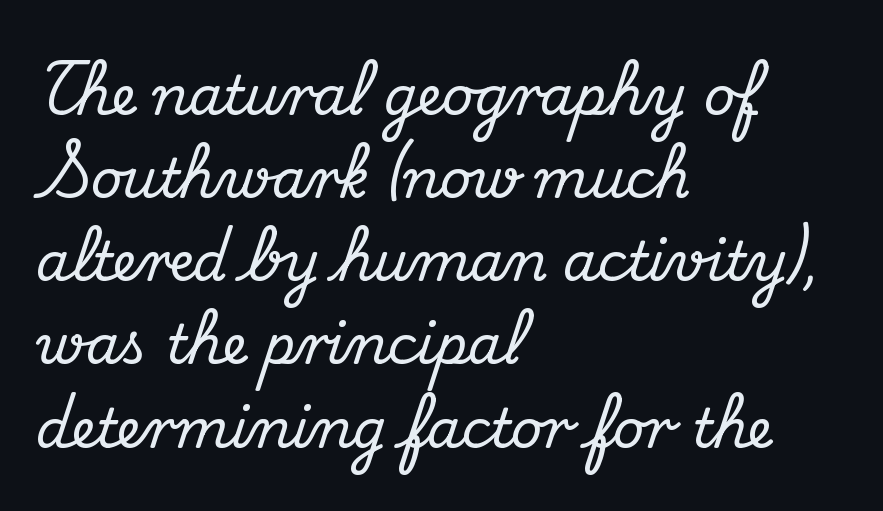
{"serif": "yes", "width": "normal", "stroke_contrast": "medium", "x_height": "small", "monospaced": "no", "underline": "no", "align": "left", "line_spacing": "normal", "line_spacing_ratio": 1.54, "letter_spacing": "normal", "letter_spacing_em": 0.0, "glyph_px": 54}
